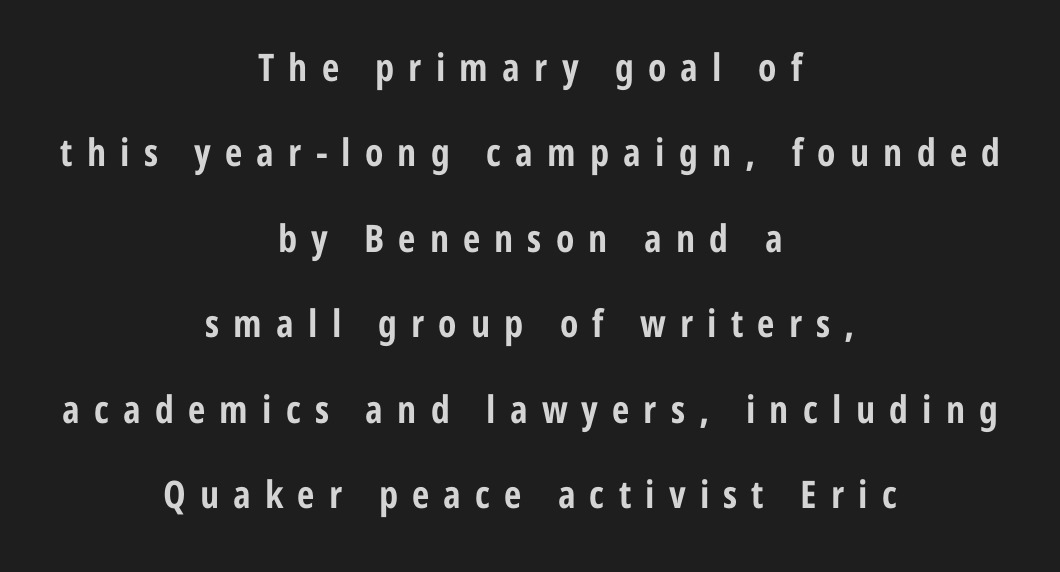
Q: Is the text bold? A: Yes.
Q: Is the text italic (slanted)? A: No, it is upright.
Q: Is the typeface a serif or a sans-serif typeface? A: Sans-serif.
Q: Is the text underlined? A: No.
Q: How is the paragraph aligned? A: Centered.
Q: Is the spacing between letters normal or unusually wide? A: Unusually wide.
Q: Is the spacing between lines tight, normal or loose? A: Loose.
Q: Width (condensed, normal, or wide)? A: Condensed.
Q: Stroke contrast? A: Low.
Q: x-height? A: Medium.
Q: Monospaced? A: No.
